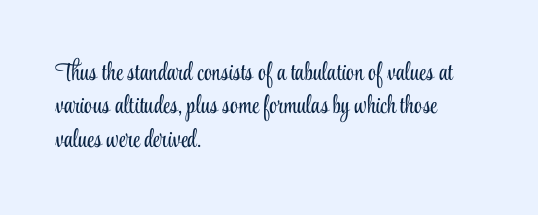
Q: Is the text bold? A: No.
Q: Is the text italic (slanted)? A: Yes.
Q: Is the text underlined? A: No.
Q: How is the paragraph aligned? A: Left-aligned.
Q: Is the spacing between letters normal or unusually wide? A: Normal.
Q: Is the spacing between lines tight, normal or loose? A: Normal.
